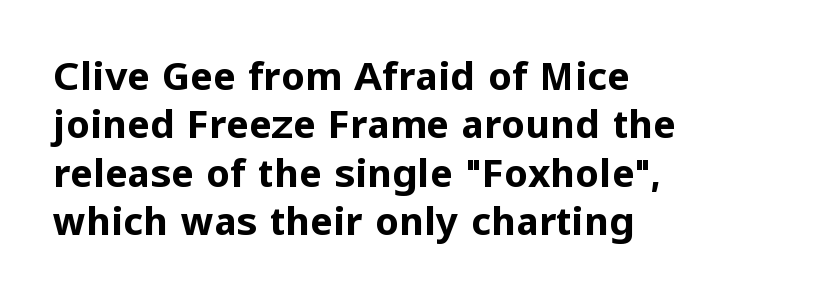
The image shows 38 px bold sans-serif type, upright; set left-aligned, normal line spacing (1.27x), normal letter spacing, not underlined; low stroke contrast and a medium x-height.
